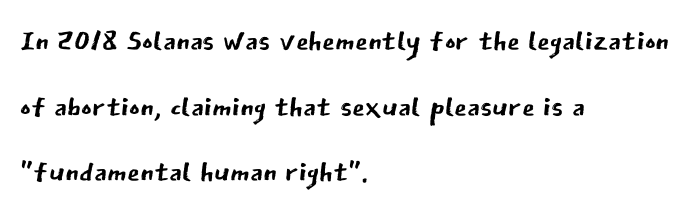
{"serif": "no", "italic": "no", "bold": "no", "weight": "regular", "width": "normal", "stroke_contrast": "low", "x_height": "medium", "monospaced": "no", "underline": "no", "align": "left", "line_spacing": "normal", "line_spacing_ratio": 1.6, "letter_spacing": "normal", "letter_spacing_em": 0.0, "glyph_px": 41}
